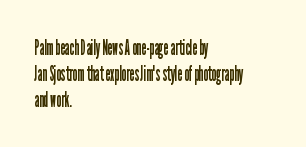
The image shows 21 px text type, upright; set left-aligned, line spacing 1.24x, normal letter spacing, not underlined.
